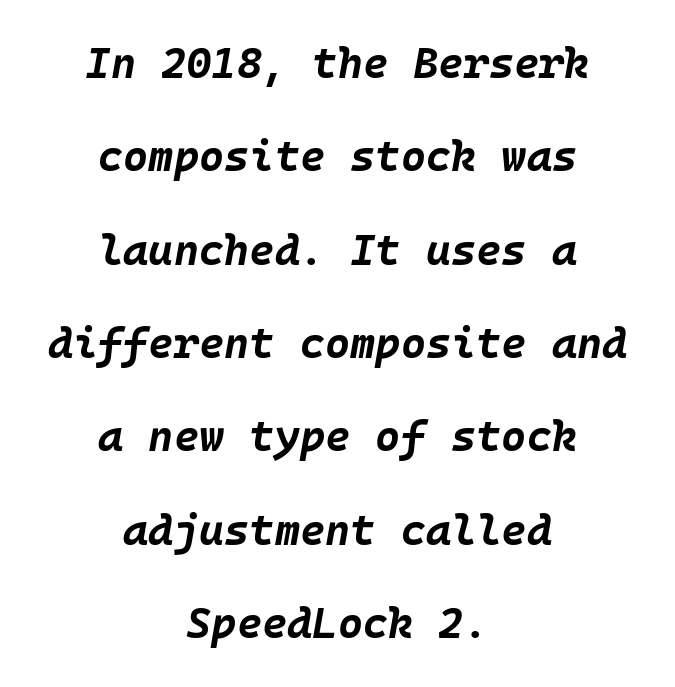
The image shows 43 px bold type, italic (leaning right); set centered, loose line spacing (2.17x), normal letter spacing, not underlined; low stroke contrast and a large x-height.
